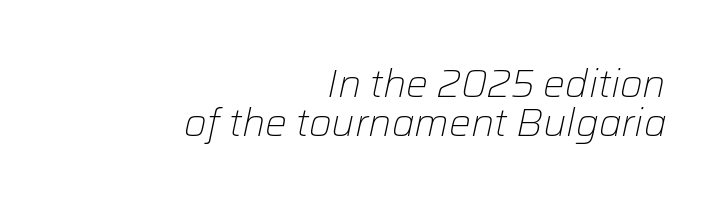
Q: Is the text bold? A: No.
Q: Is the text italic (slanted)? A: Yes, it leans right by about 12 degrees.
Q: Is the text underlined? A: No.
Q: How is the paragraph aligned? A: Right-aligned.
Q: Is the spacing between letters normal or unusually wide? A: Normal.
Q: Is the spacing between lines tight, normal or loose? A: Tight.
Q: Width (condensed, normal, or wide)? A: Normal.
Q: Stroke contrast? A: Low.
Q: x-height? A: Medium.
Q: Monospaced? A: No.
